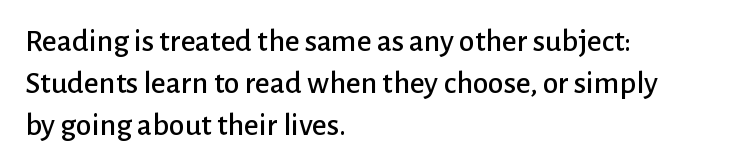
Each line starts at the same left margin while the right side varies. Ascenders rise straight up at ninety degrees. Each word holds together tightly as a unit, with standard inter-letter gaps. Quick note: interline space is typical.
